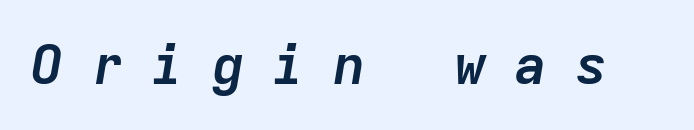
Q: Is the text bold? A: Yes.
Q: Is the text italic (slanted)? A: Yes, it leans right by about 9 degrees.
Q: Is the text underlined? A: No.
Q: Is the spacing between letters normal or unusually wide? A: Unusually wide.
Q: Width (condensed, normal, or wide)? A: Normal.
Q: Stroke contrast? A: Low.
Q: x-height? A: Medium.
Q: Monospaced? A: Yes.
